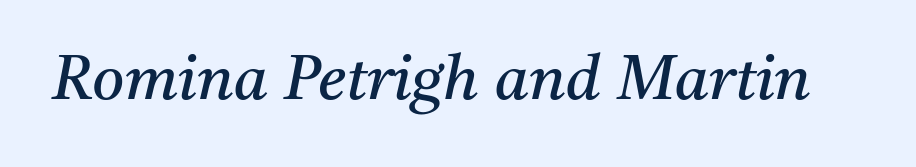
The image shows 62 px regular-weight serif type, italic (leaning right); set normal letter spacing, not underlined; medium stroke contrast and a medium x-height.
